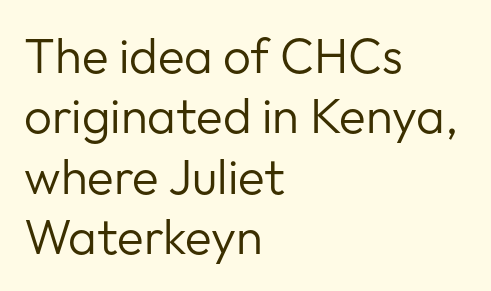
{"serif": "no", "italic": "no", "bold": "no", "weight": "regular", "width": "normal", "stroke_contrast": "low", "x_height": "medium", "monospaced": "no", "underline": "no", "align": "left", "line_spacing_ratio": 1.23, "letter_spacing": "normal", "letter_spacing_em": 0.0, "glyph_px": 49}
